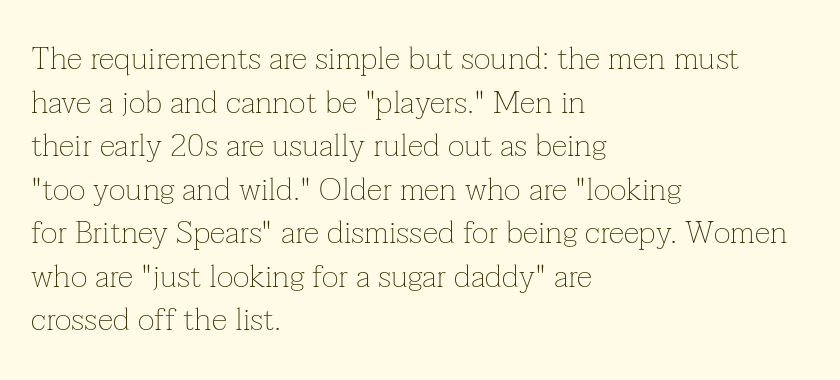
Q: Is the text bold? A: No.
Q: Is the text italic (slanted)? A: No, it is upright.
Q: Is the typeface a serif or a sans-serif typeface? A: Serif.
Q: Is the text underlined? A: No.
Q: How is the paragraph aligned? A: Left-aligned.
Q: Is the spacing between letters normal or unusually wide? A: Normal.
Q: Is the spacing between lines tight, normal or loose? A: Normal.
Q: Width (condensed, normal, or wide)? A: Normal.
Q: Stroke contrast? A: Low.
Q: x-height? A: Medium.
Q: Monospaced? A: No.
